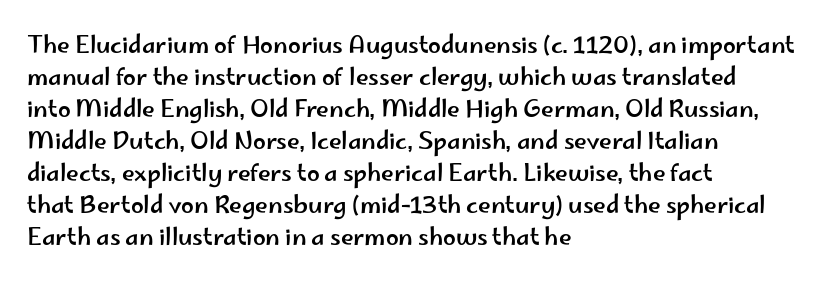
These lines are set flush left with a ragged right edge. Nope, not italic — everything's standing straight. Observe the ordinary spacing: letters are neighbours, not strangers. Vertically, the passage feels balanced, rows spaced as you'd expect. Has an underline been added? It has not.
